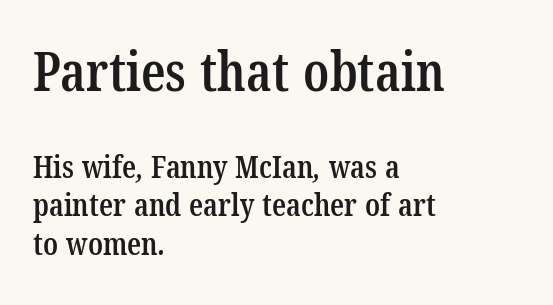
Q: Is the text bold? A: Semi-bold.
Q: Is the typeface a serif or a sans-serif typeface? A: Serif.
Q: Is the text underlined? A: No.
Q: How is the paragraph aligned? A: Left-aligned.
Q: Is the spacing between letters normal or unusually wide? A: Normal.
Q: Is the spacing between lines tight, normal or loose? A: Normal.
Q: Which block of text is set in a larger size, the first (top) or the second (bottom)? A: The first (top) one.
Q: Width (condensed, normal, or wide)? A: Condensed.
Q: Stroke contrast? A: Low.
Q: x-height? A: Medium.
Q: Monospaced? A: No.
